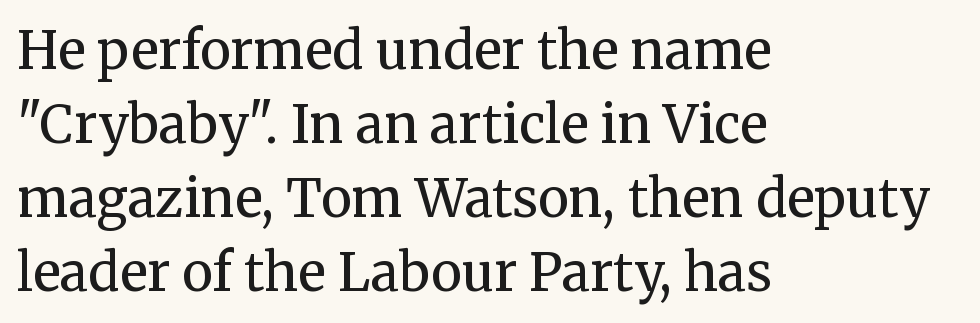
Q: Is the text bold? A: No.
Q: Is the text italic (slanted)? A: No, it is upright.
Q: Is the typeface a serif or a sans-serif typeface? A: Serif.
Q: Is the text underlined? A: No.
Q: How is the paragraph aligned? A: Left-aligned.
Q: Is the spacing between letters normal or unusually wide? A: Normal.
Q: Is the spacing between lines tight, normal or loose? A: Normal.
Q: Width (condensed, normal, or wide)? A: Normal.
Q: Stroke contrast? A: Medium.
Q: x-height? A: Medium.
Q: Monospaced? A: No.
